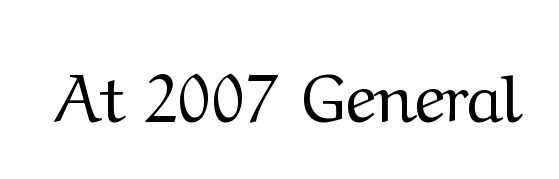
The string is rendered with underlining switched off. The type family on display is of the serif kind. A light-to-regular cut is what we see here. Posture: vertical.
